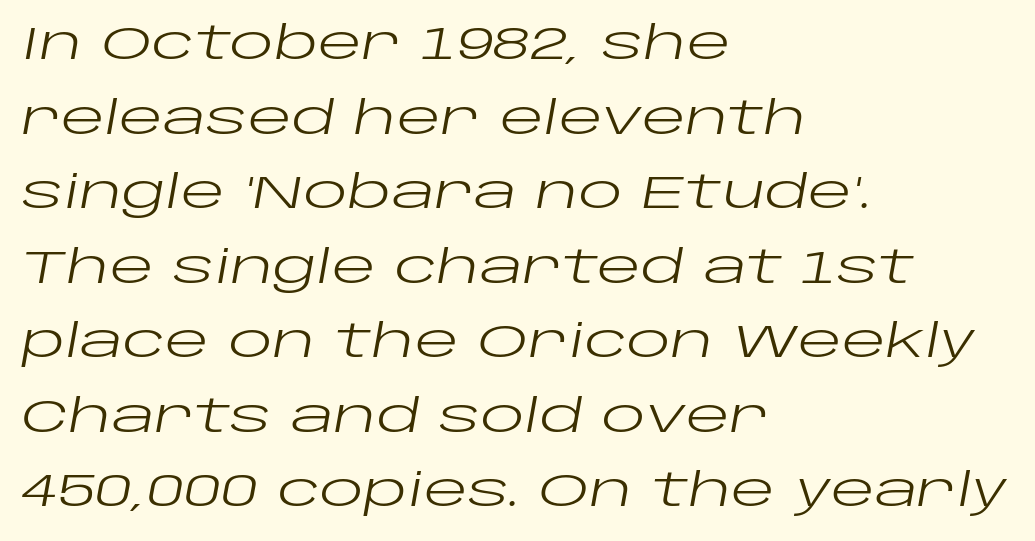
{"italic": "yes", "lean": "right", "slant_degrees": 10, "bold": "no", "weight": "regular", "width": "wide", "stroke_contrast": "low", "x_height": "large", "monospaced": "no", "underline": "no", "align": "left", "line_spacing": "normal", "line_spacing_ratio": 1.62, "letter_spacing": "normal", "letter_spacing_em": 0.0, "glyph_px": 46}
